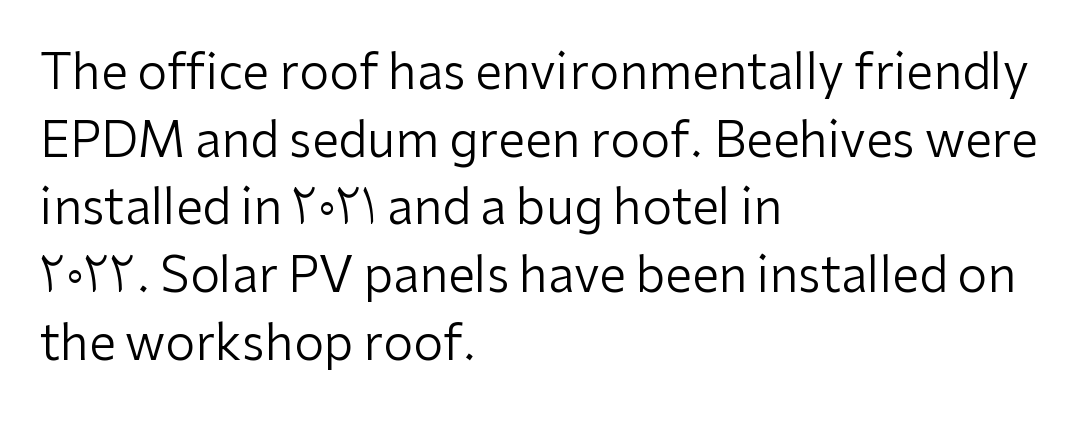
{"serif": "no", "italic": "no", "bold": "no", "weight": "regular", "width": "normal", "stroke_contrast": "low", "x_height": "medium", "monospaced": "no", "underline": "no", "align": "left", "line_spacing": "normal", "line_spacing_ratio": 1.41, "letter_spacing": "normal", "letter_spacing_em": 0.0, "glyph_px": 48}
